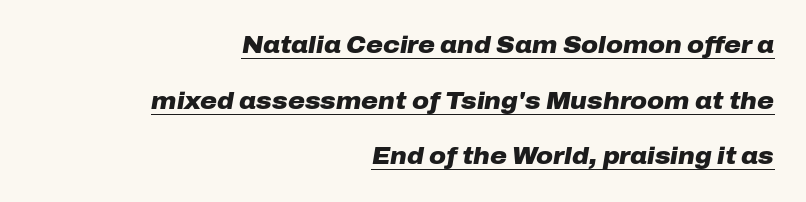
Q: Is the text bold? A: Yes.
Q: Is the text italic (slanted)? A: Yes, it leans right by about 10 degrees.
Q: Is the text underlined? A: Yes.
Q: How is the paragraph aligned? A: Right-aligned.
Q: Is the spacing between letters normal or unusually wide? A: Normal.
Q: Is the spacing between lines tight, normal or loose? A: Loose.
